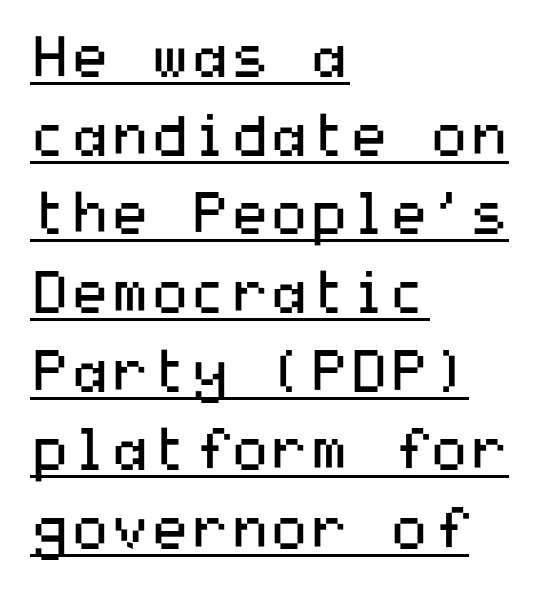
{"serif": "no", "italic": "no", "bold": "no", "weight": "regular", "width": "wide", "stroke_contrast": "medium", "x_height": "medium", "underline": "yes", "align": "left", "line_spacing": "normal", "line_spacing_ratio": 1.38, "letter_spacing": "normal", "letter_spacing_em": 0.0, "glyph_px": 57}
